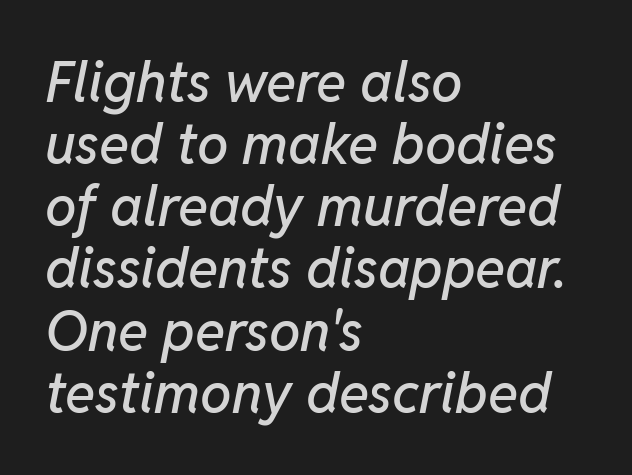
The image shows 56 px text type, italic (leaning right); set left-aligned, tight line spacing (1.11x), normal letter spacing, not underlined; low stroke contrast and a medium x-height.
